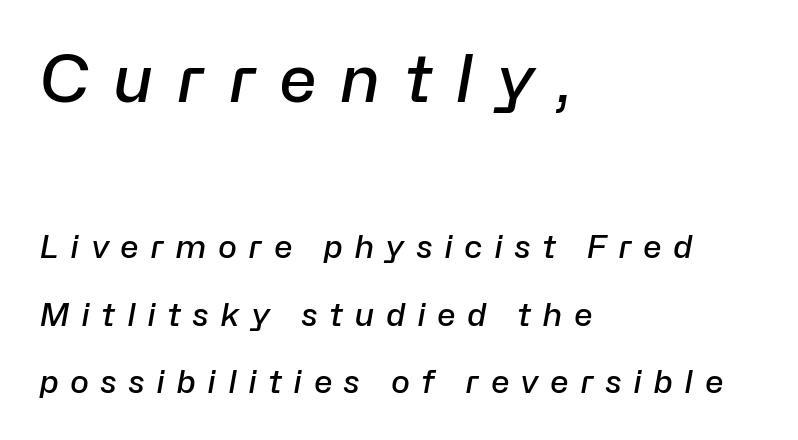
Q: Is the text bold? A: Semi-bold.
Q: Is the text italic (slanted)? A: Yes, it leans right by about 10 degrees.
Q: Is the text underlined? A: No.
Q: How is the paragraph aligned? A: Left-aligned.
Q: Is the spacing between letters normal or unusually wide? A: Unusually wide.
Q: Is the spacing between lines tight, normal or loose? A: Loose.
Q: Which block of text is set in a larger size, the first (top) or the second (bottom)? A: The first (top) one.
Q: Width (condensed, normal, or wide)? A: Normal.
Q: Stroke contrast? A: Low.
Q: x-height? A: Medium.
Q: Monospaced? A: No.
